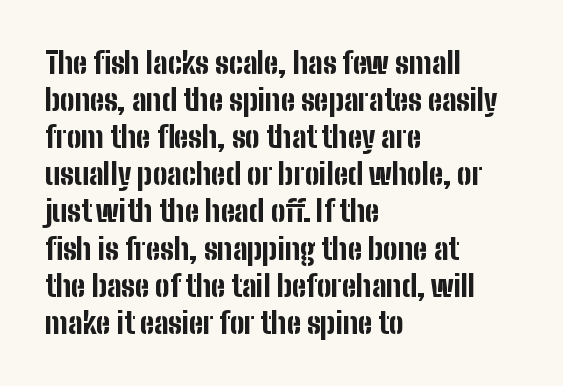
The image shows 29 px bold, condensed sans-serif type, upright; set left-aligned, normal line spacing (1.28x), normal letter spacing, not underlined; low stroke contrast and a medium x-height.
